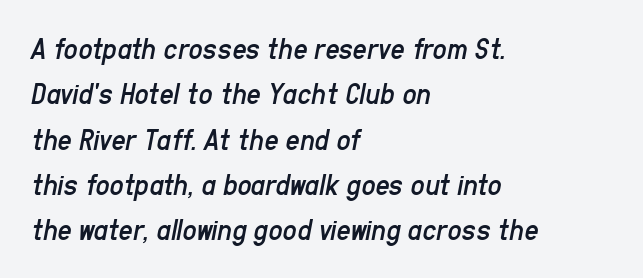
Q: Is the text bold? A: No.
Q: Is the text italic (slanted)? A: Yes, it leans right by about 11 degrees.
Q: Is the text underlined? A: No.
Q: How is the paragraph aligned? A: Left-aligned.
Q: Is the spacing between letters normal or unusually wide? A: Normal.
Q: Is the spacing between lines tight, normal or loose? A: Normal.
Q: Width (condensed, normal, or wide)? A: Condensed.
Q: Stroke contrast? A: Low.
Q: x-height? A: Medium.
Q: Monospaced? A: No.
